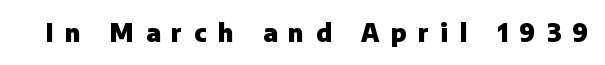
{"italic": "no", "bold": "yes", "underline": "no", "letter_spacing": "wide", "letter_spacing_em": 0.49, "glyph_px": 24}
